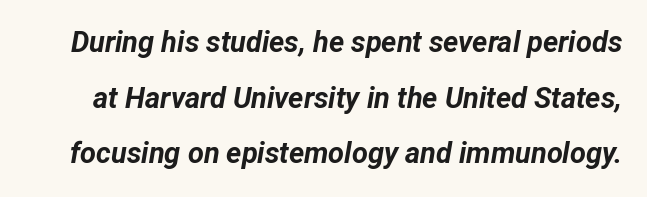
The image shows 29 px bold type, italic (leaning right); set loose line spacing (1.92x), normal letter spacing, not underlined; low stroke contrast and a medium x-height.
